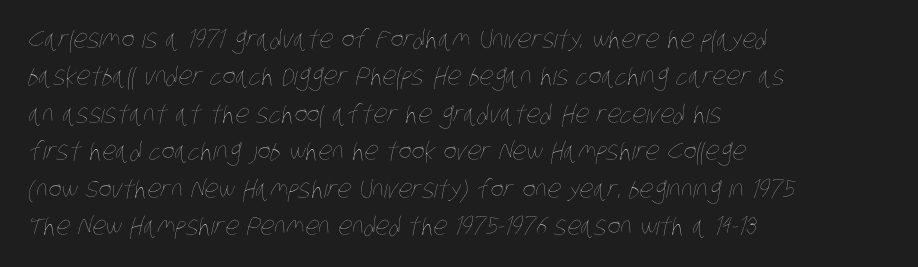
{"bold": "no", "underline": "no", "align": "left", "line_spacing": "normal", "line_spacing_ratio": 1.5, "letter_spacing": "normal", "letter_spacing_em": 0.0, "glyph_px": 25}
